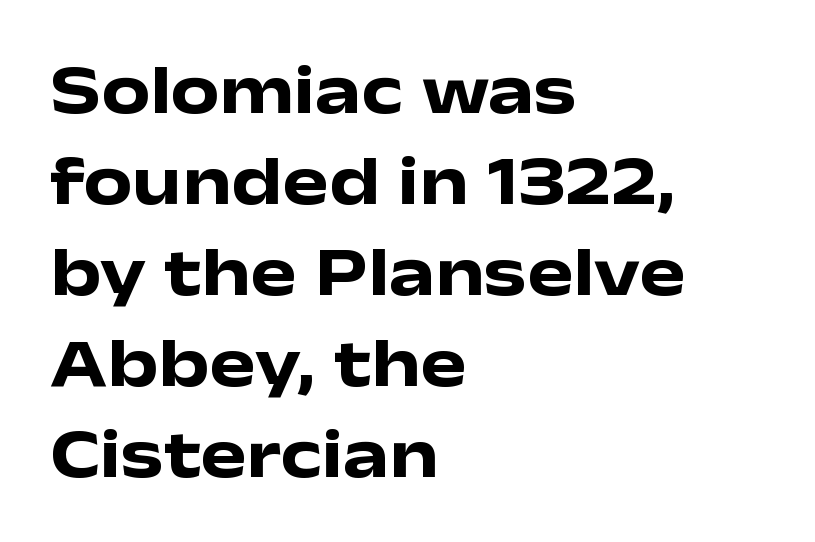
The image shows 69 px heavy, wide sans-serif type, upright; set left-aligned, normal line spacing (1.32x), normal letter spacing, not underlined; low stroke contrast and a medium x-height.
